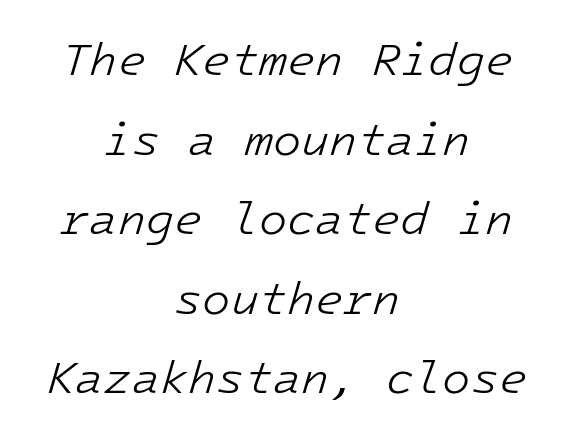
Q: Is the text bold? A: No.
Q: Is the text italic (slanted)? A: Yes, it leans right by about 16 degrees.
Q: Is the text underlined? A: No.
Q: How is the paragraph aligned? A: Centered.
Q: Is the spacing between letters normal or unusually wide? A: Normal.
Q: Width (condensed, normal, or wide)? A: Normal.
Q: Stroke contrast? A: Low.
Q: x-height? A: Medium.
Q: Monospaced? A: Yes.
